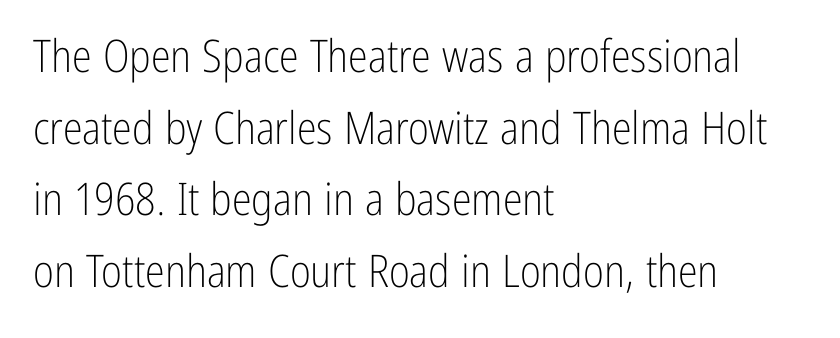
Q: Is the text bold? A: No.
Q: Is the text italic (slanted)? A: No, it is upright.
Q: Is the typeface a serif or a sans-serif typeface? A: Sans-serif.
Q: Is the text underlined? A: No.
Q: How is the paragraph aligned? A: Left-aligned.
Q: Is the spacing between letters normal or unusually wide? A: Normal.
Q: Is the spacing between lines tight, normal or loose? A: Normal.
Q: Width (condensed, normal, or wide)? A: Condensed.
Q: Stroke contrast? A: Low.
Q: x-height? A: Medium.
Q: Monospaced? A: No.
